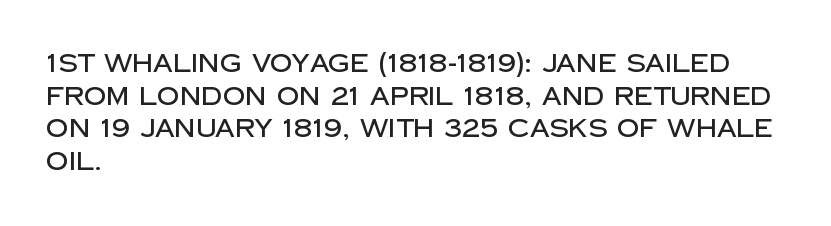
{"italic": "no", "underline": "no", "align": "left", "line_spacing": "normal", "line_spacing_ratio": 1.31, "letter_spacing": "normal", "letter_spacing_em": 0.0, "glyph_px": 25}
